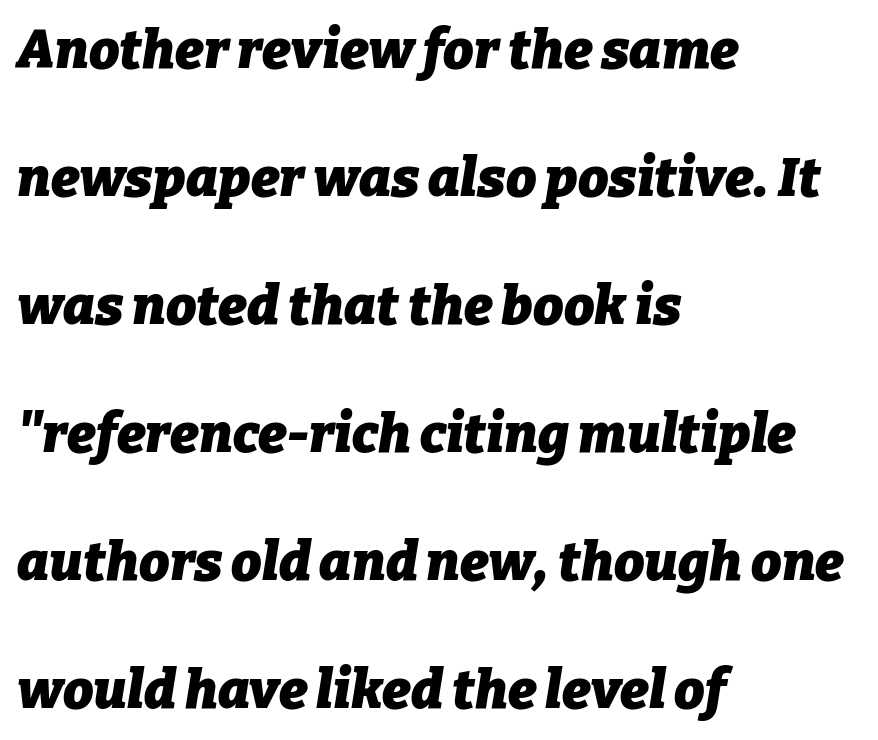
Q: Is the text bold? A: Yes.
Q: Is the text italic (slanted)? A: Yes, it leans right by about 9 degrees.
Q: Is the text underlined? A: No.
Q: How is the paragraph aligned? A: Left-aligned.
Q: Is the spacing between letters normal or unusually wide? A: Normal.
Q: Is the spacing between lines tight, normal or loose? A: Loose.
Q: Width (condensed, normal, or wide)? A: Normal.
Q: Stroke contrast? A: Low.
Q: x-height? A: Medium.
Q: Monospaced? A: No.
